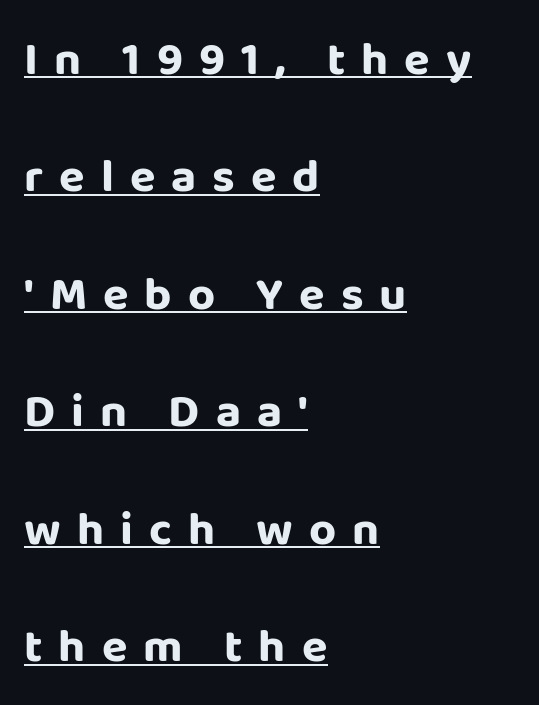
{"serif": "no", "italic": "no", "bold": "yes", "weight": "bold", "width": "normal", "stroke_contrast": "low", "x_height": "large", "monospaced": "no", "underline": "yes", "align": "left", "line_spacing": "loose", "line_spacing_ratio": 2.5, "letter_spacing": "wide", "letter_spacing_em": 0.34, "glyph_px": 47}
